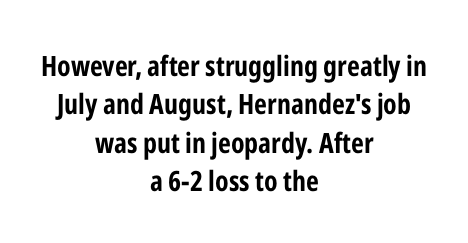
The letters advance in unequal steps, a hallmark of proportional type. Tall strokes in this sample are plumb rather than angled. Underline: absent. On the weight axis this lands at bold, roughly 700.
